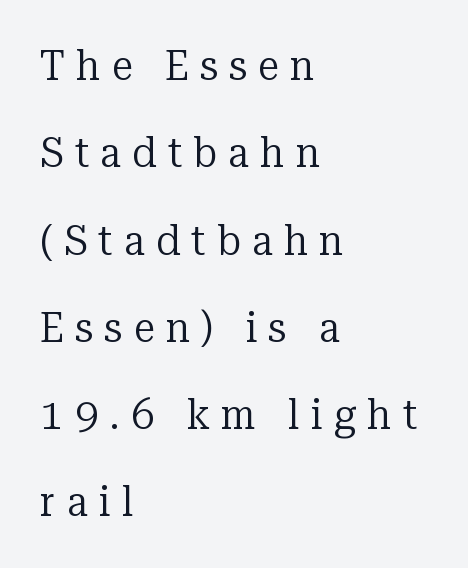
Q: Is the text bold? A: No.
Q: Is the text italic (slanted)? A: No, it is upright.
Q: Is the typeface a serif or a sans-serif typeface? A: Serif.
Q: Is the text underlined? A: No.
Q: How is the paragraph aligned? A: Left-aligned.
Q: Is the spacing between letters normal or unusually wide? A: Unusually wide.
Q: Is the spacing between lines tight, normal or loose? A: Loose.
Q: Width (condensed, normal, or wide)? A: Normal.
Q: Stroke contrast? A: Low.
Q: x-height? A: Medium.
Q: Monospaced? A: No.
